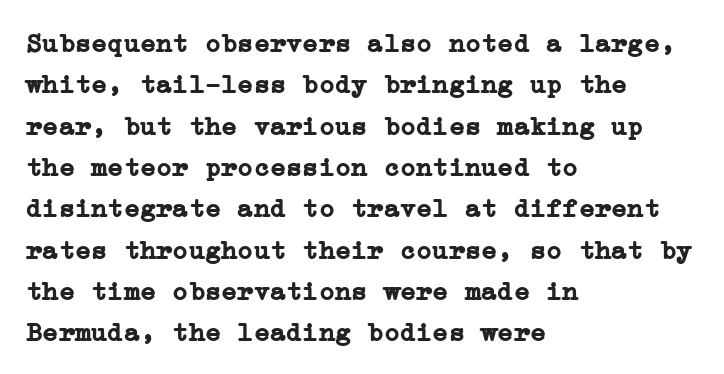
This block has exactly the height ordinary leading produces. The letterforms sit shoulder to shoulder at normal distance. On the weight axis this lands at bold, roughly 700. Line beginnings align vertically; line endings do not. A roman cut, with each character standing at attention.
